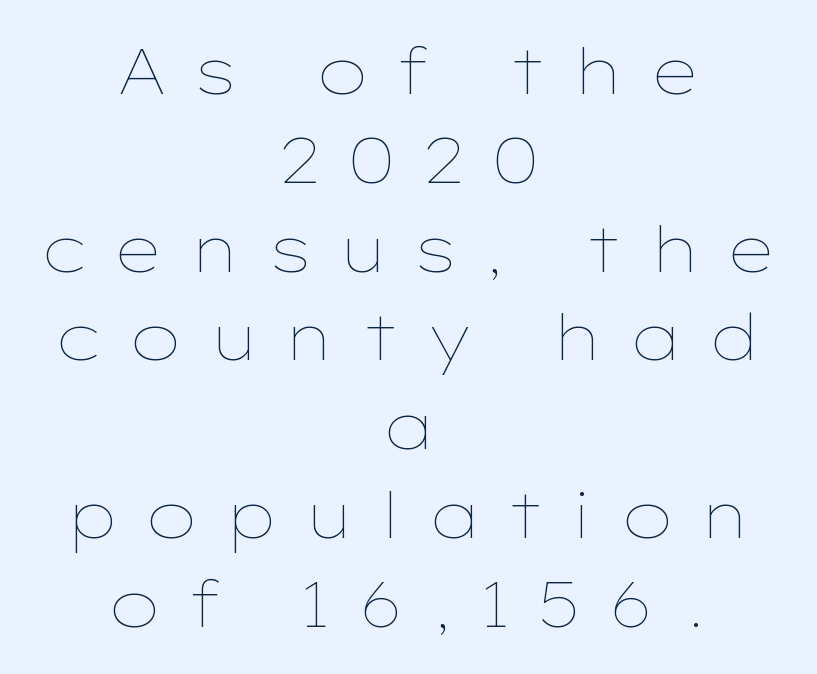
Q: Is the text bold? A: No.
Q: Is the text italic (slanted)? A: No, it is upright.
Q: Is the text underlined? A: No.
Q: How is the paragraph aligned? A: Centered.
Q: Is the spacing between letters normal or unusually wide? A: Unusually wide.
Q: Is the spacing between lines tight, normal or loose? A: Normal.
Q: Width (condensed, normal, or wide)? A: Wide.
Q: Stroke contrast? A: Low.
Q: x-height? A: Medium.
Q: Monospaced? A: No.
